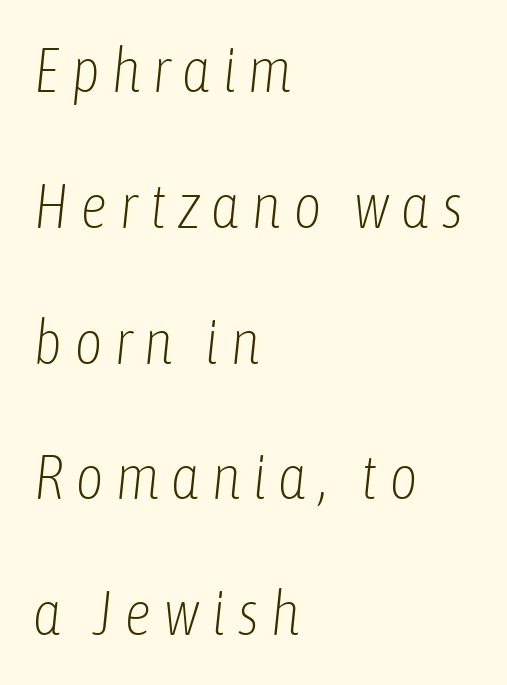
{"italic": "yes", "lean": "right", "slant_degrees": 6, "bold": "no", "weight": "light", "width": "condensed", "stroke_contrast": "low", "x_height": "medium", "monospaced": "no", "underline": "no", "align": "left", "line_spacing": "loose", "line_spacing_ratio": 2.19, "glyph_px": 62}
